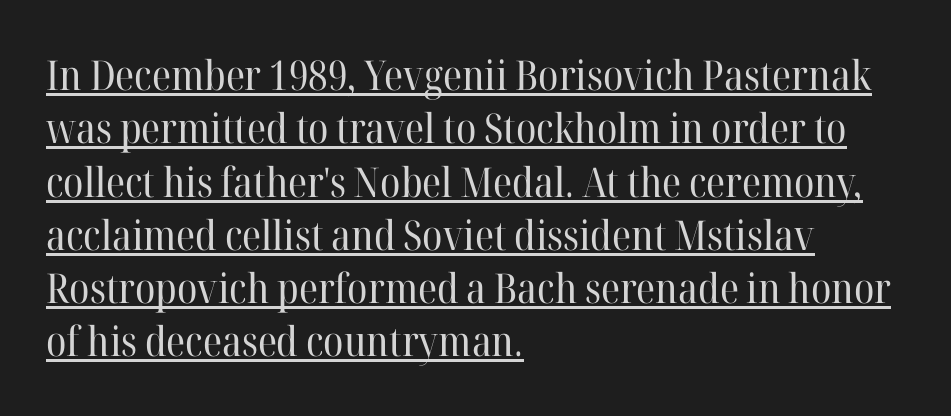
Normally led — the rows are evenly, conventionally spaced. The letterforms sit shoulder to shoulder at normal distance. What kind of face is this? One with serifs. Bold? No — there's no thickening of the strokes.
